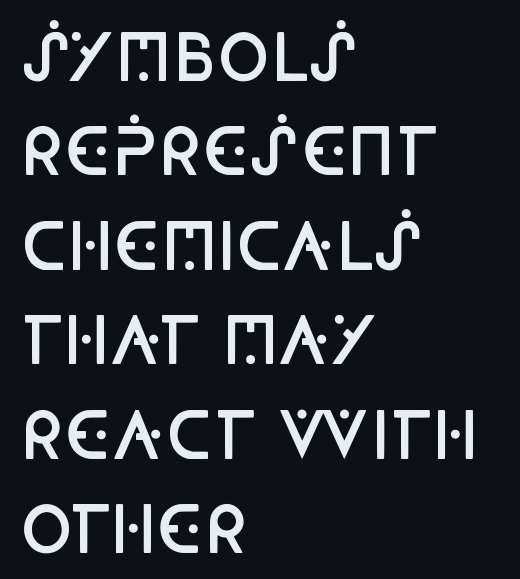
The image shows 63 px semibold, condensed sans-serif type, upright; set left-aligned, normal line spacing (1.5x), normal letter spacing, not underlined; low stroke contrast and a large x-height.
